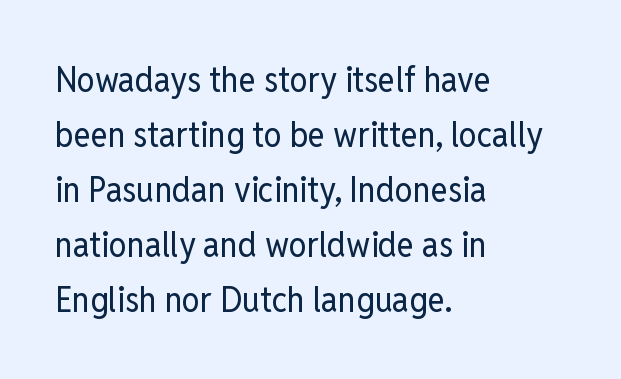
The image shows 36 px regular-weight, condensed sans-serif type, upright; set left-aligned, normal line spacing (1.53x), normal letter spacing, not underlined; low stroke contrast and a medium x-height.
